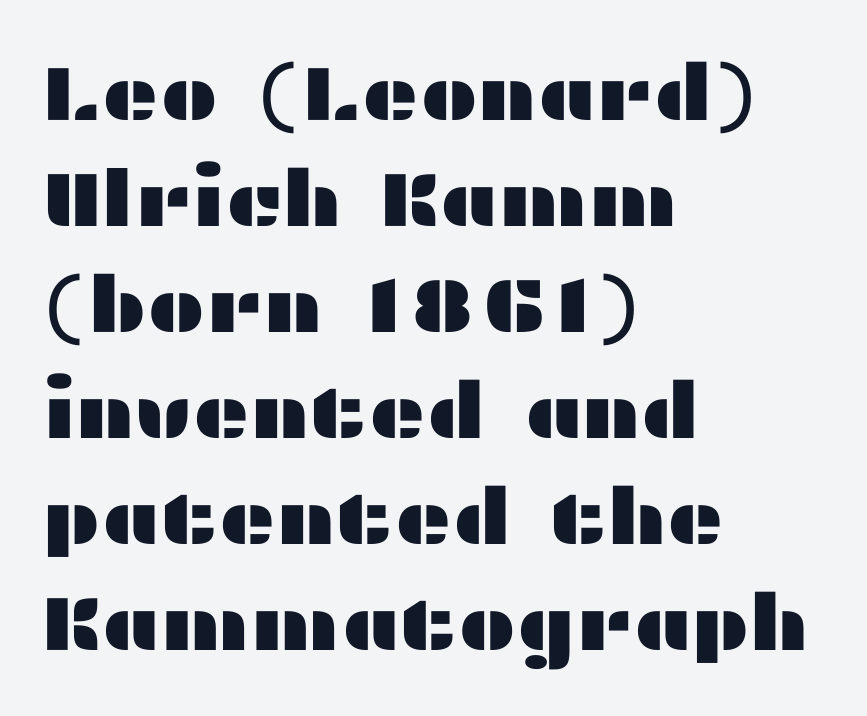
Typographically, this falls in the sans-serif category. Inter-character spacing is left at the font's built-in metrics. Normally led — the rows are evenly, conventionally spaced. The specimen omits any rule beneath the text block's lines.
